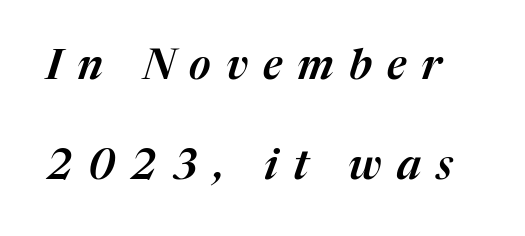
The image shows 42 px text type, italic (leaning right); set loose line spacing (2.39x), unusually wide letter spacing (+0.36 em), not underlined; medium stroke contrast and a medium x-height.
